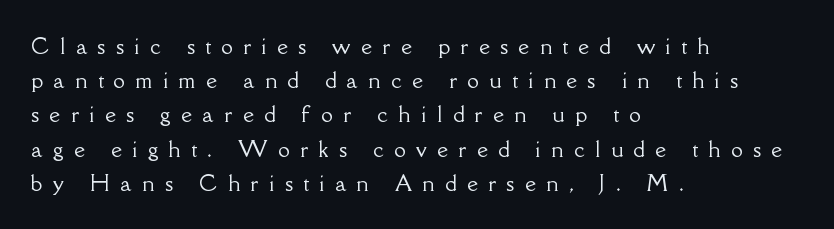
The tracking jumps out immediately: characters are airy and widely separated. The axis of the letterforms is exactly vertical. The rendering anchors every line to the left-hand side. Regarding leading, the lines here are spaced in the standard way. Underline: absent.
